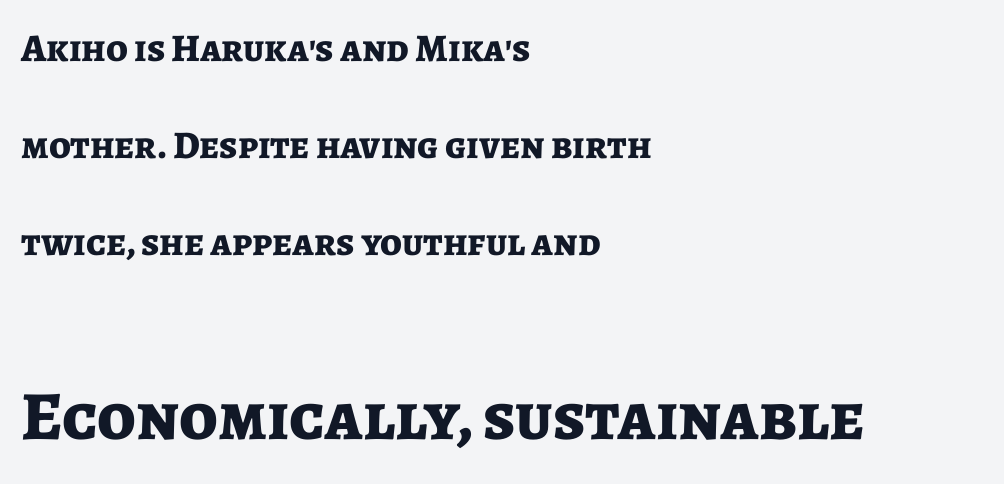
The image shows 69 px bold sans-serif type, upright; set left-aligned, loose line spacing (2.49x), normal letter spacing, not underlined; the second (bottom) block is 1.77x larger; low stroke contrast and a medium x-height.
